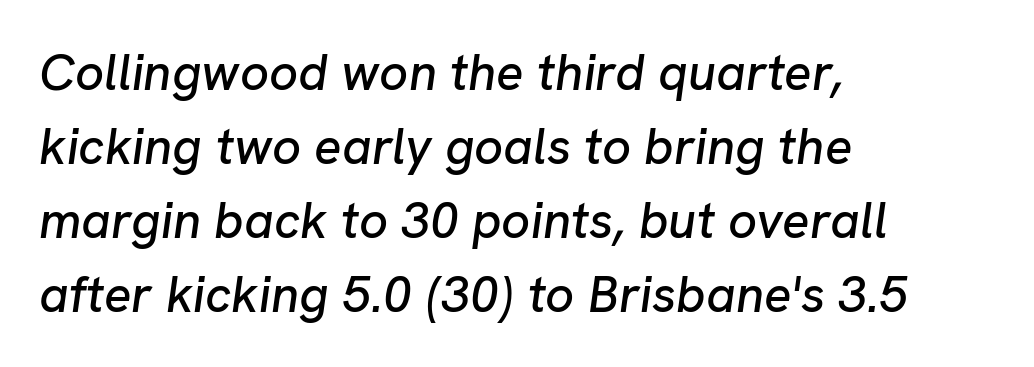
{"italic": "yes", "lean": "right", "slant_degrees": 8, "width": "normal", "stroke_contrast": "low", "x_height": "medium", "monospaced": "no", "underline": "no", "align": "left", "line_spacing": "normal", "line_spacing_ratio": 1.45, "letter_spacing": "normal", "letter_spacing_em": 0.0, "glyph_px": 51}
